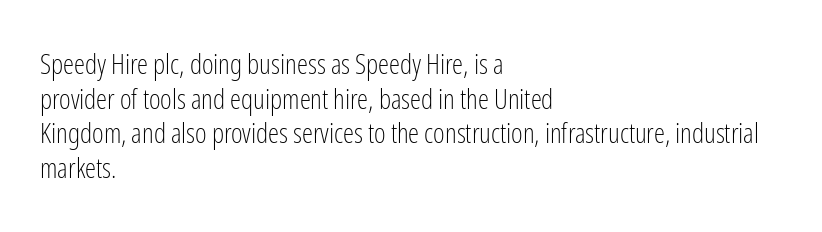
{"serif": "no", "italic": "no", "bold": "no", "weight": "light", "width": "condensed", "stroke_contrast": "low", "x_height": "medium", "monospaced": "no", "underline": "no", "align": "left", "line_spacing_ratio": 1.24, "letter_spacing": "normal", "letter_spacing_em": 0.0, "glyph_px": 28}
